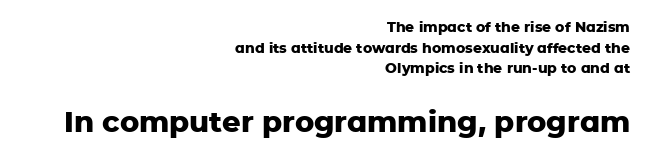
How are the letters spaced? Ordinarily, with no added tracking. In terms of letterform style, serifs are entirely absent. Here the designer chose a conventional face with non-uniform glyph widths. A student would call this right alignment; a typographer would say flush right, rag left. The font is running at its bold setting. These two chunks differ in scale, with the bottom chunk taking the larger measure.
